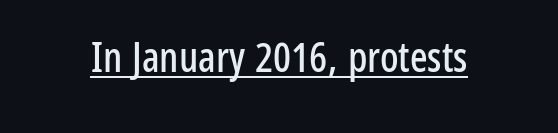
In designer terms, the underline attribute is active on this setting. It's the straight-up-and-down kind of type. Spacing verdict: proportional, widths tailored to each character. What kind of face is this? One without serifs — a sans.
